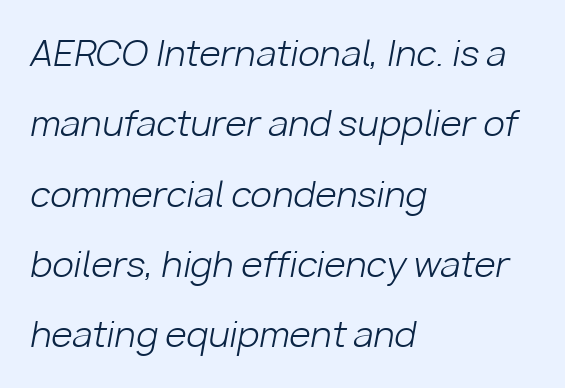
The gaps between neighbouring characters are ordinary and unremarkable. Proportional: the letters do not fall into vertical columns. A typesetter would mark this as italic. Nothing heavy about these letters — not bold at all. Successive baselines arrive slowly, with a big drop between each.
